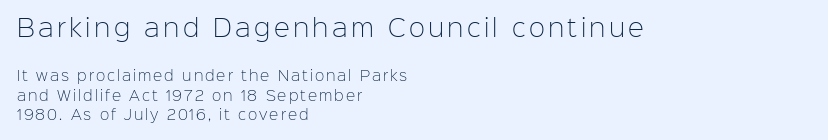
Q: Is the text bold? A: No.
Q: Is the text italic (slanted)? A: No, it is upright.
Q: Is the text underlined? A: No.
Q: How is the paragraph aligned? A: Left-aligned.
Q: Is the spacing between lines tight, normal or loose? A: Normal.
Q: Which block of text is set in a larger size, the first (top) or the second (bottom)? A: The first (top) one.
